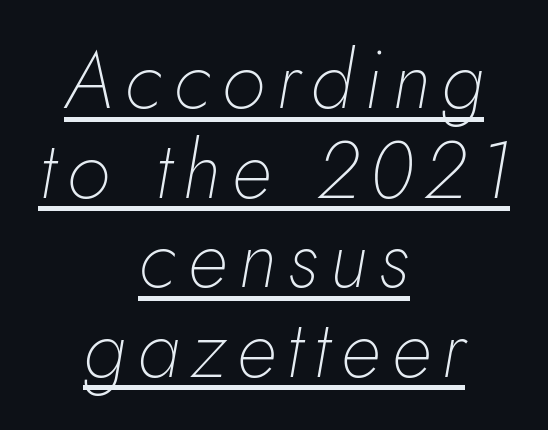
Q: Is the text bold? A: No.
Q: Is the text italic (slanted)? A: Yes, it leans right by about 10 degrees.
Q: Is the text underlined? A: Yes.
Q: How is the paragraph aligned? A: Centered.
Q: Is the spacing between lines tight, normal or loose? A: Tight.
Q: Width (condensed, normal, or wide)? A: Normal.
Q: Stroke contrast? A: Low.
Q: x-height? A: Small.
Q: Monospaced? A: No.
